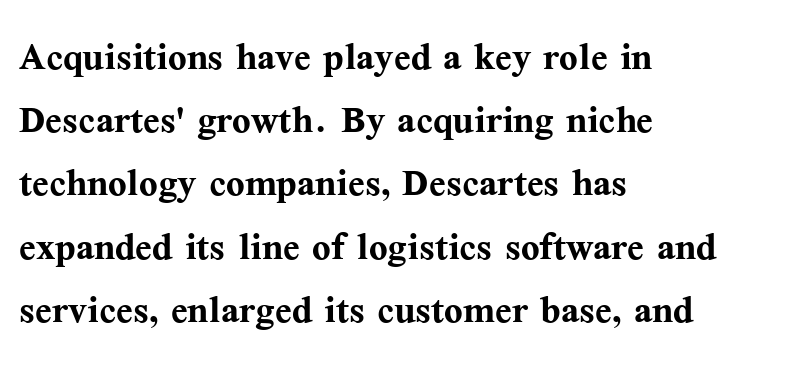
Q: Is the text bold? A: Yes.
Q: Is the text italic (slanted)? A: No, it is upright.
Q: Is the typeface a serif or a sans-serif typeface? A: Serif.
Q: Is the text underlined? A: No.
Q: How is the paragraph aligned? A: Left-aligned.
Q: Is the spacing between letters normal or unusually wide? A: Normal.
Q: Is the spacing between lines tight, normal or loose? A: Normal.
Q: Width (condensed, normal, or wide)? A: Normal.
Q: Stroke contrast? A: Medium.
Q: x-height? A: Medium.
Q: Monospaced? A: No.
